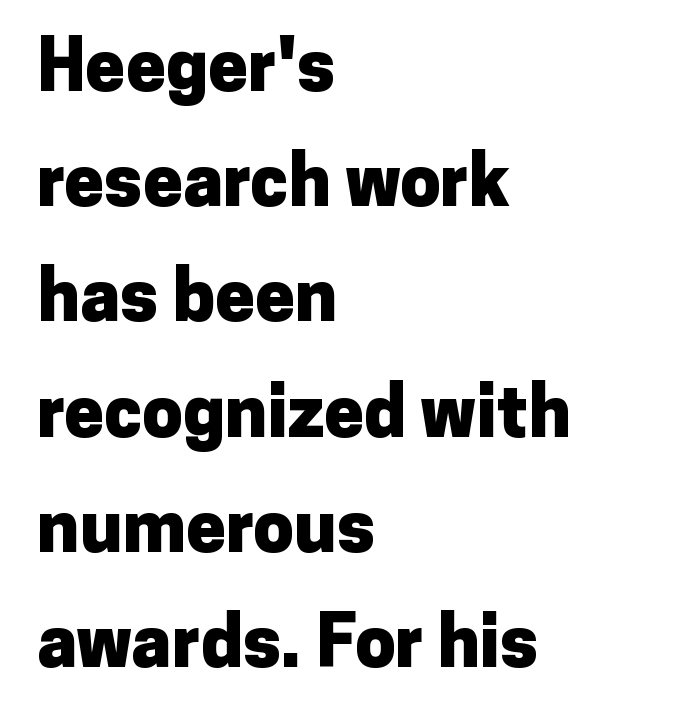
Q: Is the text bold? A: Yes.
Q: Is the text italic (slanted)? A: No, it is upright.
Q: Is the typeface a serif or a sans-serif typeface? A: Sans-serif.
Q: Is the text underlined? A: No.
Q: How is the paragraph aligned? A: Left-aligned.
Q: Is the spacing between letters normal or unusually wide? A: Normal.
Q: Is the spacing between lines tight, normal or loose? A: Normal.
Q: Width (condensed, normal, or wide)? A: Normal.
Q: Stroke contrast? A: Low.
Q: x-height? A: Medium.
Q: Monospaced? A: No.
